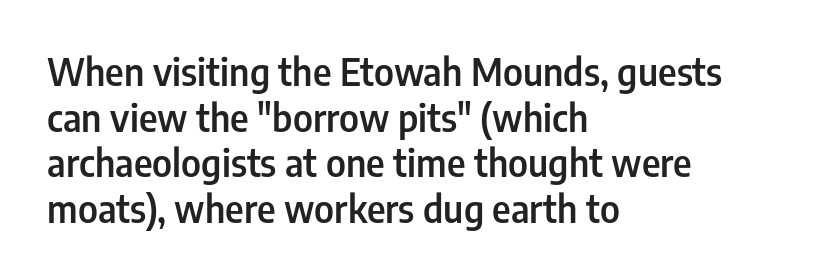
Q: Is the text bold? A: Semi-bold.
Q: Is the text italic (slanted)? A: No, it is upright.
Q: Is the typeface a serif or a sans-serif typeface? A: Sans-serif.
Q: Is the text underlined? A: No.
Q: How is the paragraph aligned? A: Left-aligned.
Q: Is the spacing between letters normal or unusually wide? A: Normal.
Q: Width (condensed, normal, or wide)? A: Condensed.
Q: Stroke contrast? A: Low.
Q: x-height? A: Medium.
Q: Monospaced? A: No.
